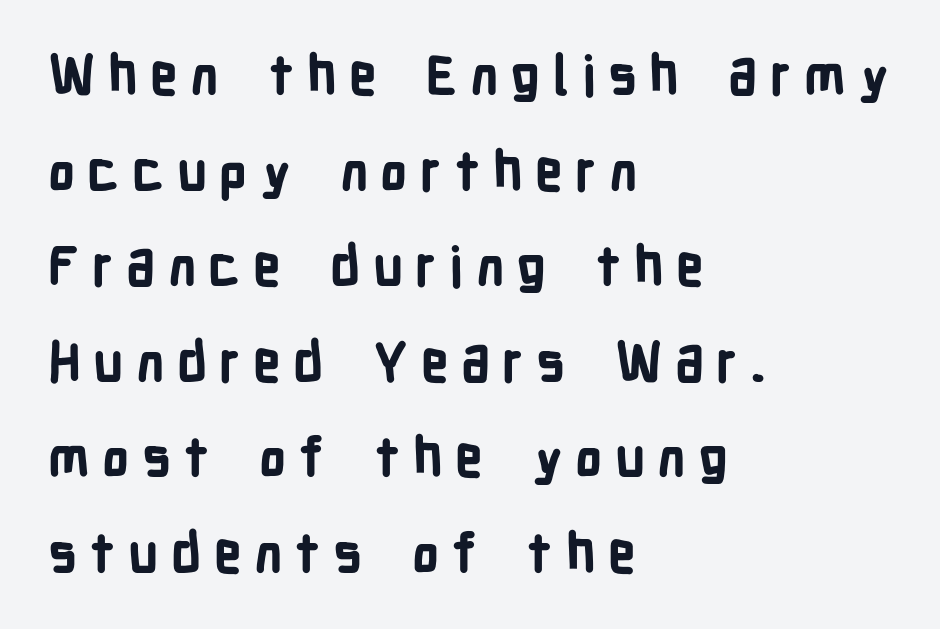
Q: Is the text bold? A: Yes.
Q: Is the text italic (slanted)? A: No, it is upright.
Q: Is the typeface a serif or a sans-serif typeface? A: Sans-serif.
Q: Is the text underlined? A: No.
Q: How is the paragraph aligned? A: Left-aligned.
Q: Is the spacing between letters normal or unusually wide? A: Unusually wide.
Q: Width (condensed, normal, or wide)? A: Condensed.
Q: Stroke contrast? A: Low.
Q: x-height? A: Medium.
Q: Monospaced? A: No.
